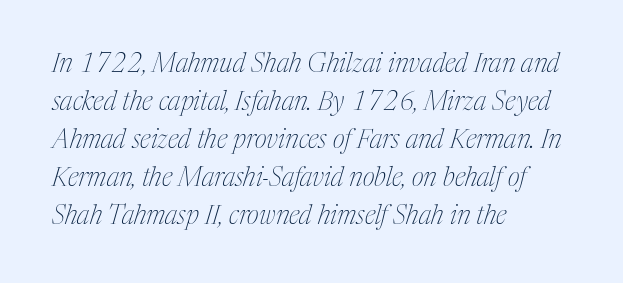
{"italic": "yes", "lean": "right", "slant_degrees": 17, "bold": "no", "underline": "no", "align": "left", "line_spacing": "normal", "line_spacing_ratio": 1.46, "letter_spacing": "normal", "letter_spacing_em": 0.0, "glyph_px": 26}
